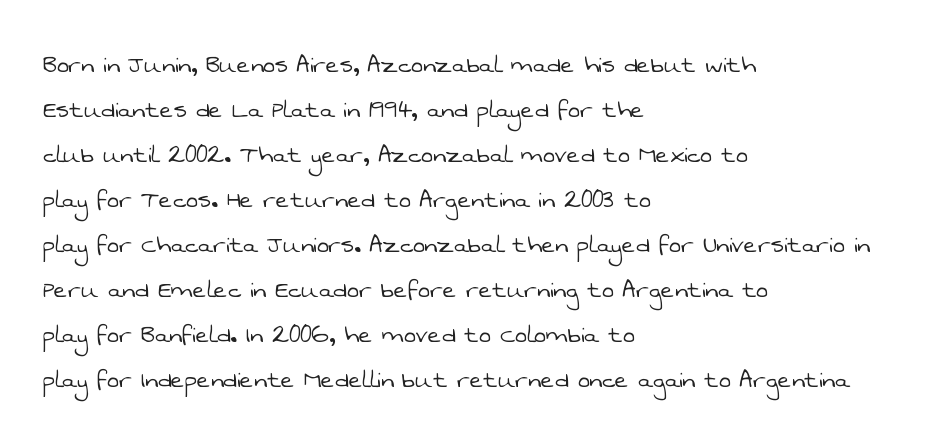
Stroke thickness stays within the range of a standard reading face or lighter. This sample uses a sans-serif face. Each word holds together tightly as a unit, with standard inter-letter gaps. Line beginnings align vertically; line endings do not. The block of text has a typical density, with ordinary space between rows. Proportional: the letters do not fall into vertical columns.
